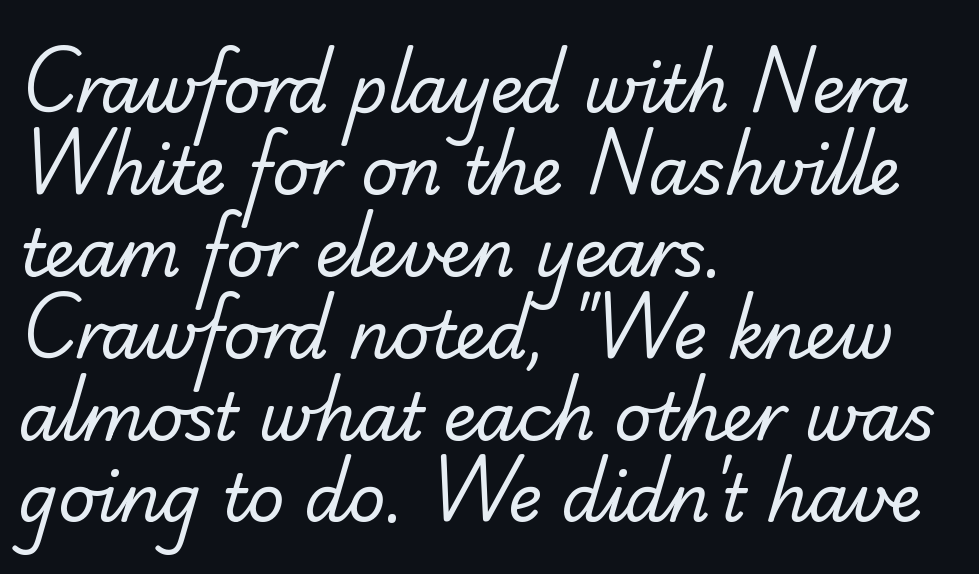
Glance below the letters and you will spot only blank space. Honestly, the row spacing looks completely unremarkable. These lines stack with their left ends in a neat column. A typesetter would label this face a sans. Standard letterfit; no display-style spreading of the glyphs.
